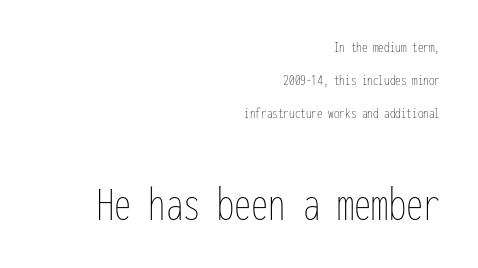
Q: Is the text bold? A: No.
Q: Is the text italic (slanted)? A: No, it is upright.
Q: Is the text underlined? A: No.
Q: How is the paragraph aligned? A: Right-aligned.
Q: Is the spacing between letters normal or unusually wide? A: Normal.
Q: Is the spacing between lines tight, normal or loose? A: Loose.
Q: Which block of text is set in a larger size, the first (top) or the second (bottom)? A: The second (bottom) one.
Q: Width (condensed, normal, or wide)? A: Condensed.
Q: Stroke contrast? A: Low.
Q: x-height? A: Medium.
Q: Monospaced? A: Yes.
